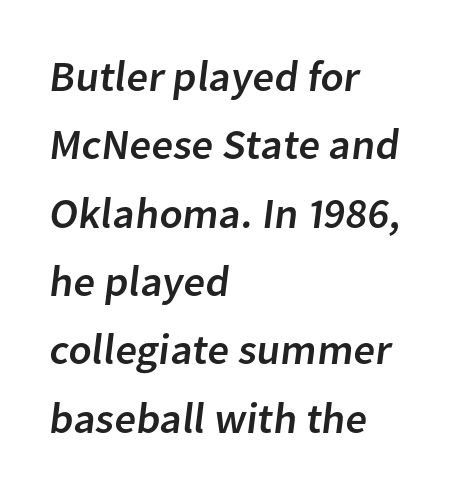
There is no visible air inserted between adjacent glyphs. These lines are set flush left with a ragged right edge. Varying glyph widths throughout — classic text-font behaviour. The vertical gap from one line to the next is medium. The text was rendered using a sans face with plain stroke endings.
